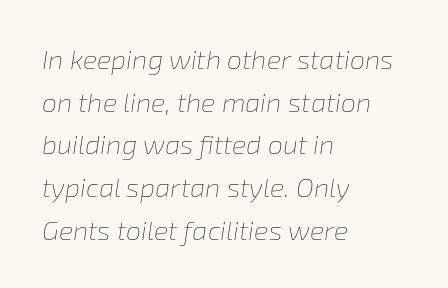
{"italic": "yes", "lean": "right", "slant_degrees": 8, "bold": "no", "underline": "no", "align": "left", "line_spacing": "normal", "line_spacing_ratio": 1.58, "letter_spacing": "normal", "letter_spacing_em": 0.0, "glyph_px": 27}
